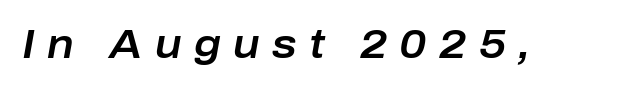
{"italic": "yes", "lean": "right", "slant_degrees": 10, "width": "normal", "stroke_contrast": "low", "x_height": "medium", "monospaced": "no", "underline": "no", "letter_spacing": "wide", "letter_spacing_em": 0.3, "glyph_px": 41}
